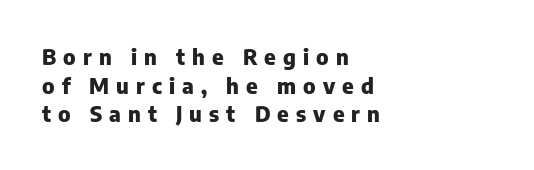
Q: Is the text bold? A: Yes.
Q: Is the text italic (slanted)? A: No, it is upright.
Q: Is the text underlined? A: No.
Q: How is the paragraph aligned? A: Left-aligned.
Q: Is the spacing between letters normal or unusually wide? A: Unusually wide.
Q: Is the spacing between lines tight, normal or loose? A: Normal.
